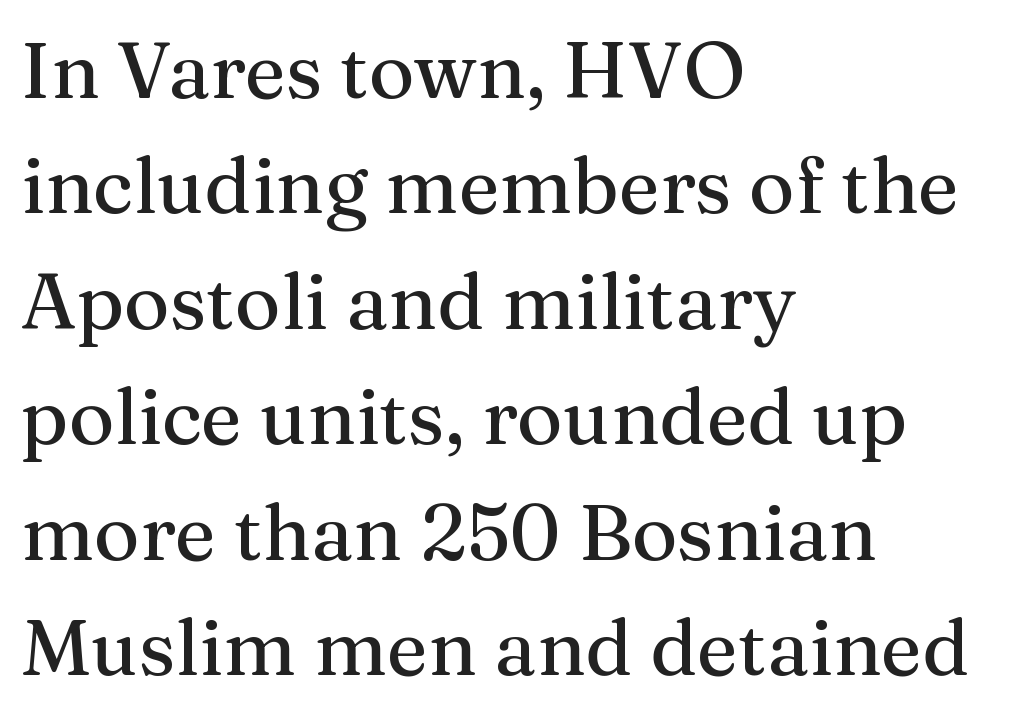
The image shows 78 px serif type, upright; set left-aligned, normal line spacing (1.48x), normal letter spacing, not underlined; medium stroke contrast and a medium x-height.
